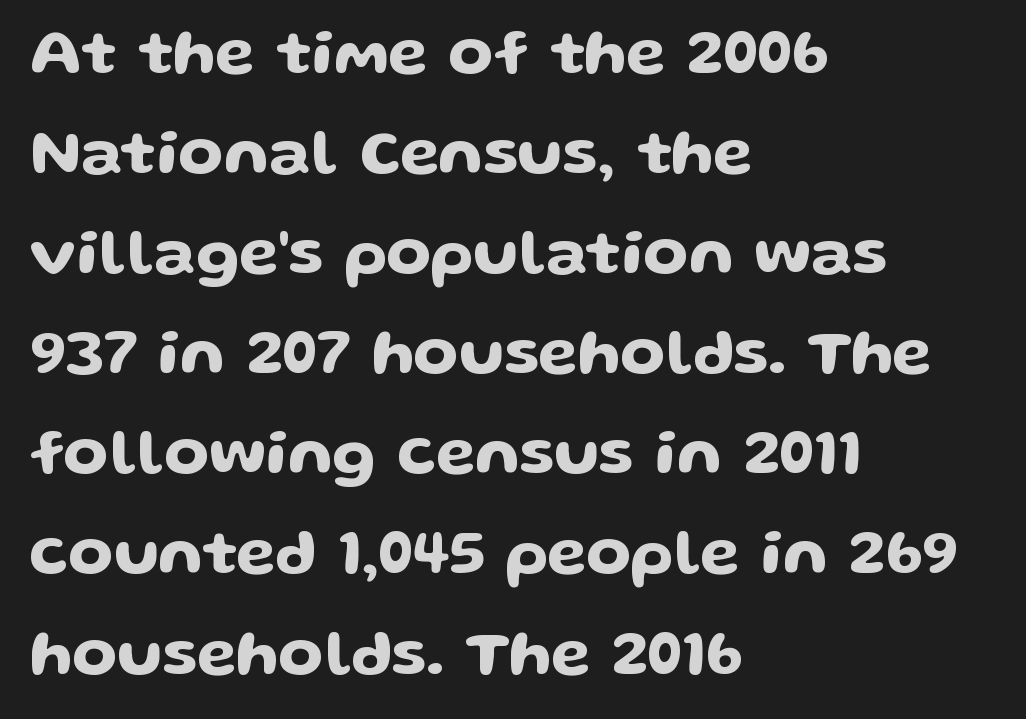
The vertical gap from one line to the next is medium. The foot of each line stays bare and open. Examine the stroke ends and you'll find no serifs. Style check: upright.
